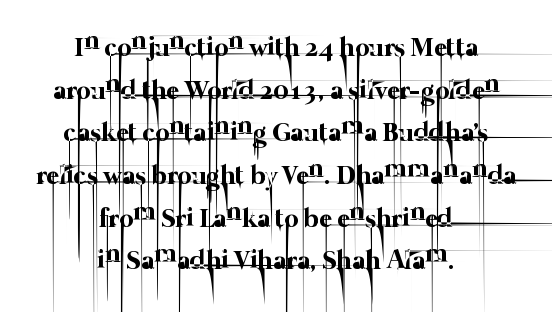
{"bold": "no", "underline": "no", "align": "center", "line_spacing": "normal", "line_spacing_ratio": 1.58, "letter_spacing": "normal", "letter_spacing_em": 0.0, "glyph_px": 27}
